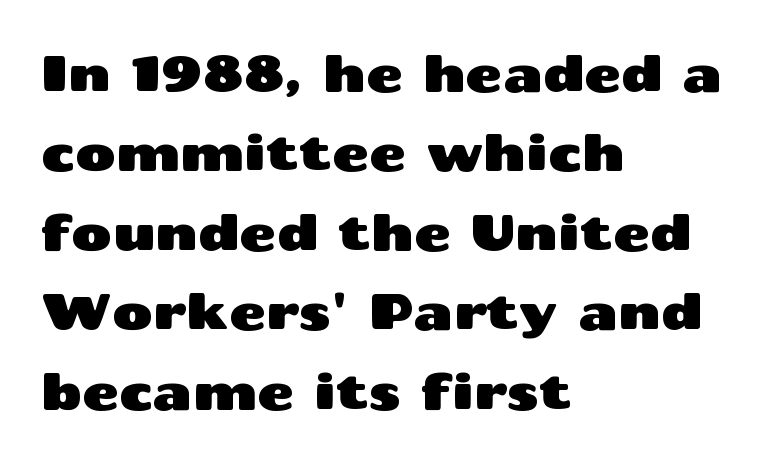
Q: Is the text italic (slanted)? A: No, it is upright.
Q: Is the typeface a serif or a sans-serif typeface? A: Sans-serif.
Q: Is the text underlined? A: No.
Q: How is the paragraph aligned? A: Left-aligned.
Q: Is the spacing between letters normal or unusually wide? A: Normal.
Q: Is the spacing between lines tight, normal or loose? A: Normal.
Q: Width (condensed, normal, or wide)? A: Wide.
Q: Stroke contrast? A: Medium.
Q: x-height? A: Medium.
Q: Monospaced? A: No.
